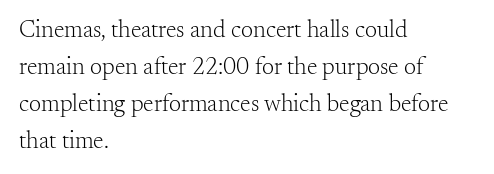
Vertical strokes here are truly vertical. Every row of glyphs begins at an identical x-position on the left. Between one letter and the next there's only the usual sliver of space. Only glyphs here, with clear space below each row.
